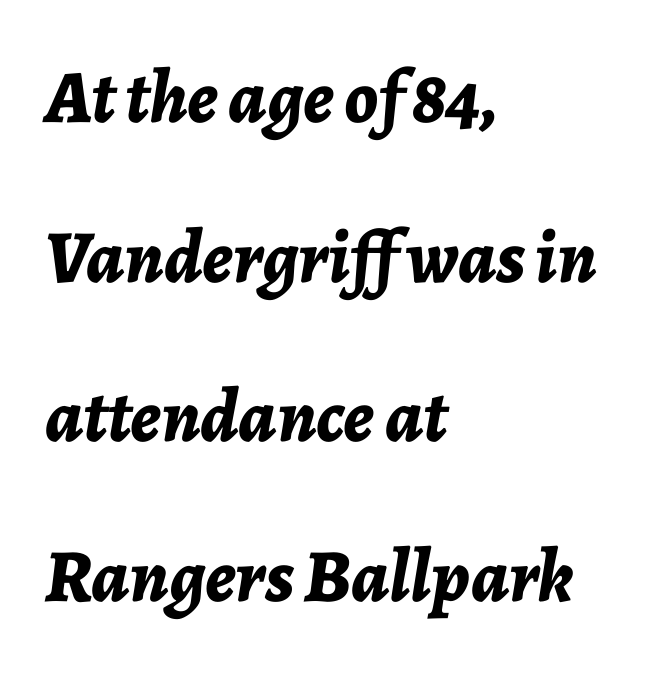
The image shows 75 px bold type, italic (leaning right); set left-aligned, loose line spacing (2.13x), normal letter spacing, not underlined; low stroke contrast and a medium x-height.
